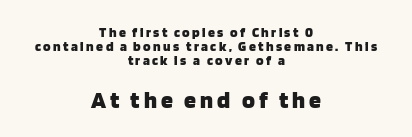
Q: Is the text bold? A: Yes.
Q: Is the text italic (slanted)? A: No, it is upright.
Q: Is the text underlined? A: No.
Q: How is the paragraph aligned? A: Centered.
Q: Is the spacing between lines tight, normal or loose? A: Tight.
Q: Which block of text is set in a larger size, the first (top) or the second (bottom)? A: The second (bottom) one.
